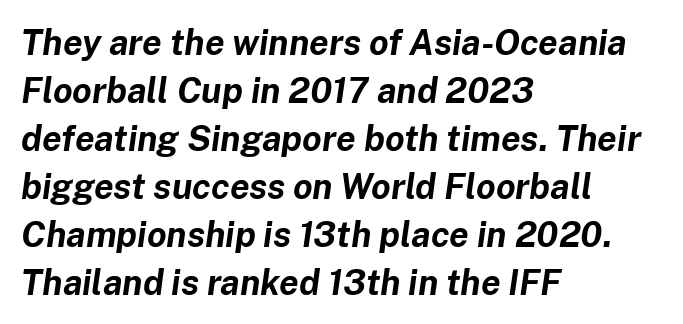
{"italic": "yes", "lean": "right", "slant_degrees": 8, "bold": "yes", "weight": "bold", "width": "normal", "stroke_contrast": "low", "x_height": "medium", "monospaced": "no", "underline": "no", "align": "left", "line_spacing": "normal", "line_spacing_ratio": 1.37, "letter_spacing": "normal", "letter_spacing_em": 0.0, "glyph_px": 35}
